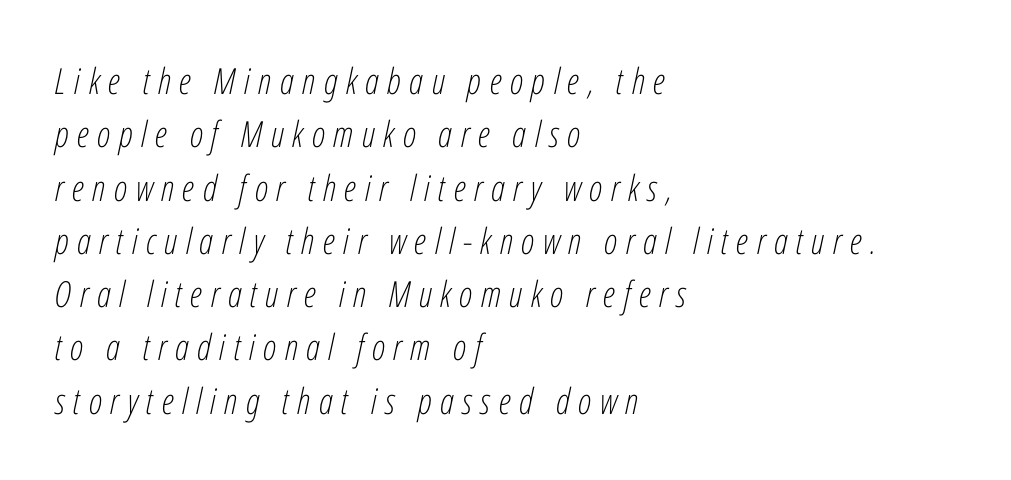
The image shows 36 px light, condensed type, italic (leaning right); set left-aligned, normal line spacing (1.48x), unusually wide letter spacing (+0.23 em), not underlined; low stroke contrast and a medium x-height.
